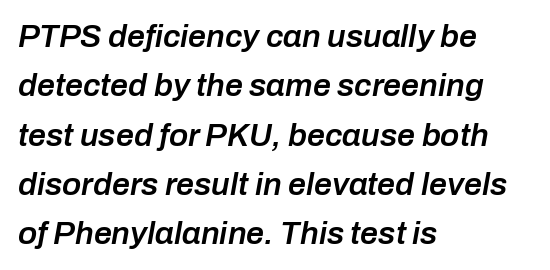
Q: Is the text bold? A: Semi-bold.
Q: Is the text italic (slanted)? A: Yes, it leans right by about 10 degrees.
Q: Is the text underlined? A: No.
Q: How is the paragraph aligned? A: Left-aligned.
Q: Is the spacing between letters normal or unusually wide? A: Normal.
Q: Is the spacing between lines tight, normal or loose? A: Normal.
Q: Width (condensed, normal, or wide)? A: Normal.
Q: Stroke contrast? A: Low.
Q: x-height? A: Medium.
Q: Monospaced? A: No.
